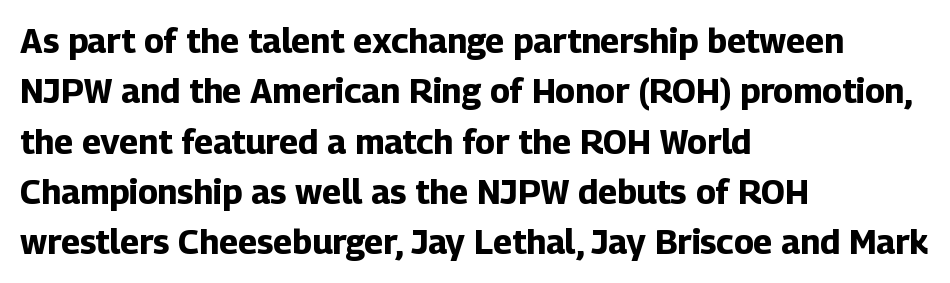
{"serif": "no", "italic": "no", "bold": "yes", "weight": "bold", "width": "normal", "stroke_contrast": "low", "x_height": "medium", "monospaced": "no", "underline": "no", "align": "left", "line_spacing": "normal", "line_spacing_ratio": 1.48, "letter_spacing": "normal", "letter_spacing_em": 0.0, "glyph_px": 34}
